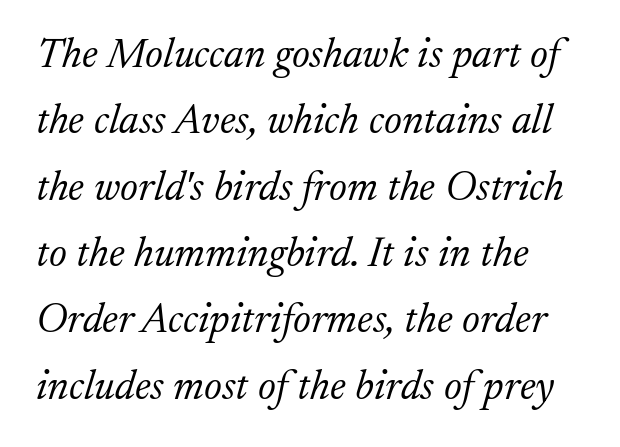
Notice how descenders clear the ascenders below comfortably — that's standard leading. This sample uses a serif face. What stands out about the letter spacing? Nothing — it is the standard amount. Is this a fixed-width face? No — the glyphs have proportional, varying widths. Reading down the block, your eye returns to a fixed left position each line.
